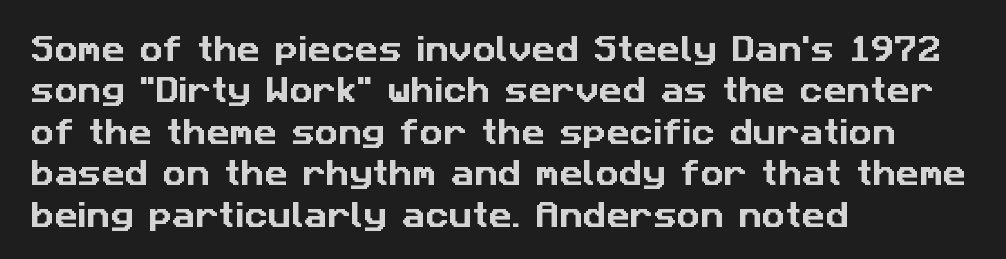
A normal amount of white space separates one row of letters from the next. In terms of letterform style, serifs are entirely absent. Unmarked baselines from the first word to the last. The horizontal fit of the characters is conventional and even.
